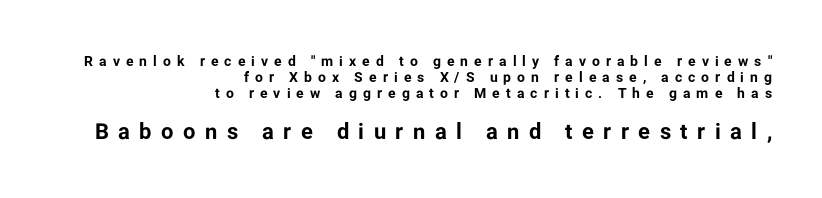
Q: Is the text bold? A: Yes.
Q: Is the text italic (slanted)? A: No, it is upright.
Q: Is the text underlined? A: No.
Q: How is the paragraph aligned? A: Right-aligned.
Q: Is the spacing between letters normal or unusually wide? A: Unusually wide.
Q: Is the spacing between lines tight, normal or loose? A: Tight.
Q: Which block of text is set in a larger size, the first (top) or the second (bottom)? A: The second (bottom) one.
